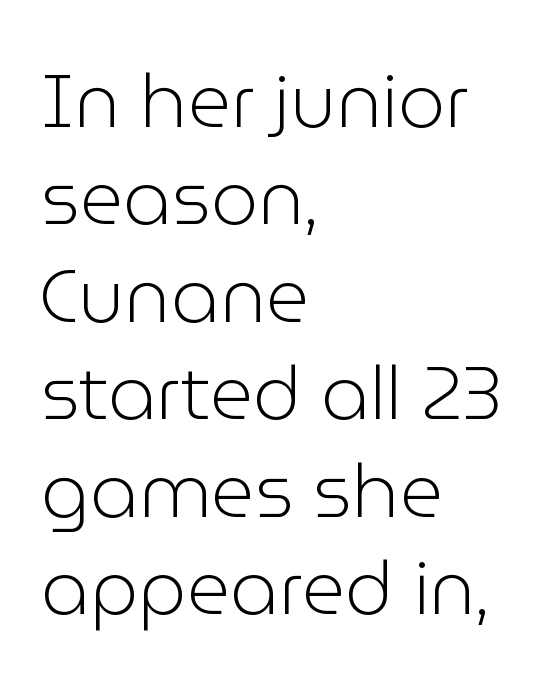
The letters carry no serifs — their stems end cleanly without finishing strokes. Does the leading feel generous? No, just average. Posture: vertical. The weight tops out at a normal text grade. The face used here is proportionally spaced, like ordinary book or web type.
